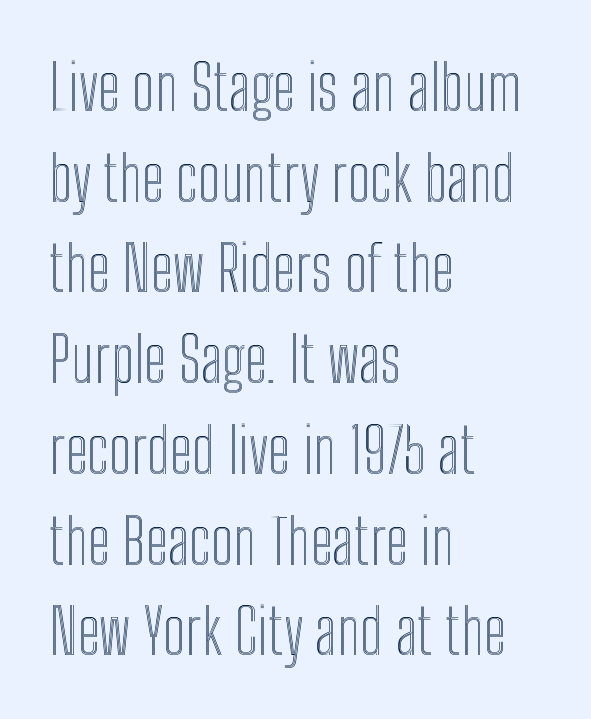
A typesetter would call this proportional, since set widths differ per character. The paragraph has a hard left edge and a soft right edge. This sample uses an upright cut, with every glyph sitting square on the baseline. Regarding leading, the lines here are spaced in the standard way. Is the letter spacing exaggerated? No — it looks like the ordinary default.
